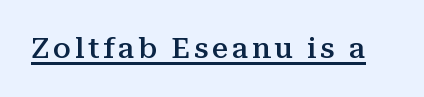
Q: Is the text bold? A: Semi-bold.
Q: Is the text italic (slanted)? A: No, it is upright.
Q: Is the typeface a serif or a sans-serif typeface? A: Serif.
Q: Is the text underlined? A: Yes.
Q: Width (condensed, normal, or wide)? A: Normal.
Q: Stroke contrast? A: Medium.
Q: x-height? A: Medium.
Q: Monospaced? A: No.
